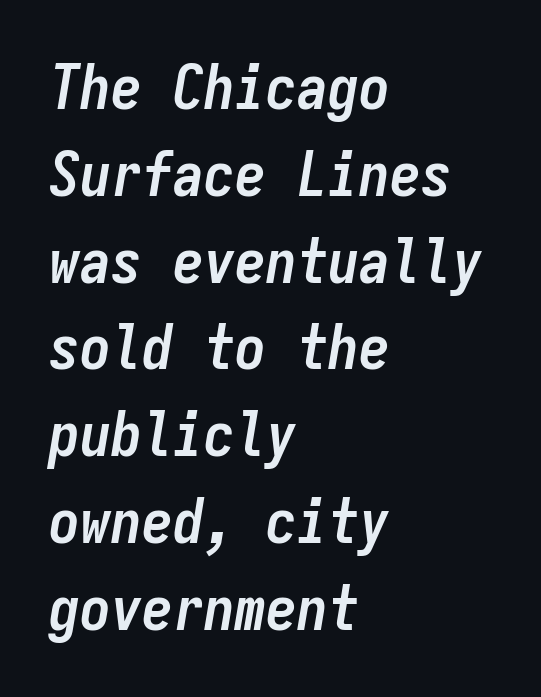
Q: Is the text bold? A: Yes.
Q: Is the text italic (slanted)? A: Yes, it leans right by about 9 degrees.
Q: Is the text underlined? A: No.
Q: How is the paragraph aligned? A: Left-aligned.
Q: Is the spacing between letters normal or unusually wide? A: Normal.
Q: Is the spacing between lines tight, normal or loose? A: Normal.
Q: Width (condensed, normal, or wide)? A: Condensed.
Q: Stroke contrast? A: Low.
Q: x-height? A: Medium.
Q: Monospaced? A: Yes.
